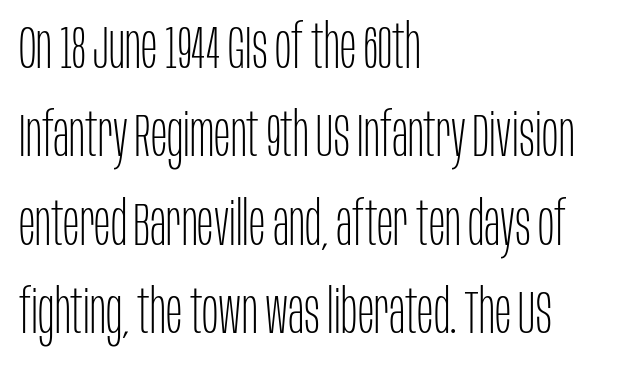
Do the letters lean? They stand straight. This sample is left-justified, so line endings fall wherever the words run out. The vertical gap from one line to the next is medium. A light-to-regular cut is what we see here. This sample uses plain, unmodified letter spacing. Only glyphs here, with clear space below each row.
